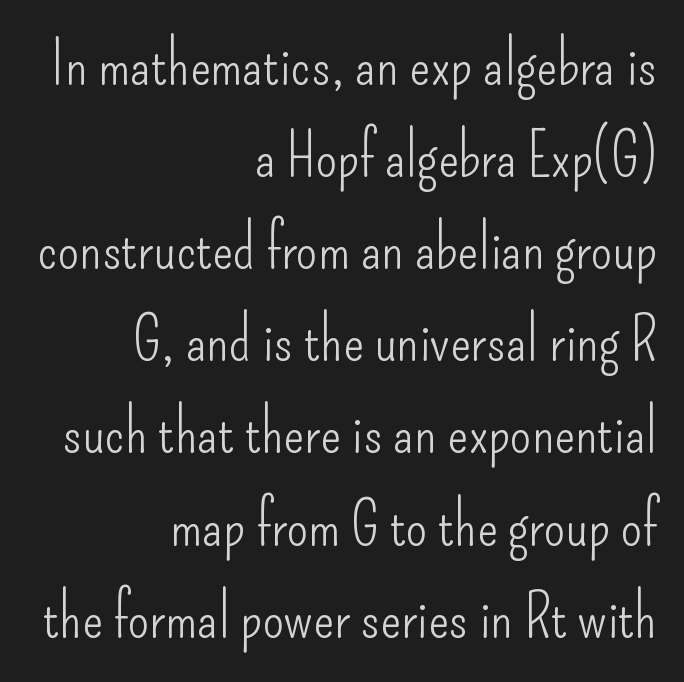
{"serif": "no", "italic": "no", "bold": "no", "weight": "light", "width": "condensed", "stroke_contrast": "low", "x_height": "small", "monospaced": "no", "underline": "no", "align": "right", "line_spacing": "normal", "line_spacing_ratio": 1.51, "letter_spacing": "normal", "letter_spacing_em": 0.0, "glyph_px": 61}
